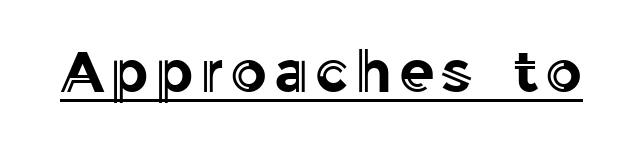
Caption: lettering with a line underneath. The font's upright variant was chosen for this text. You could not count columns in this text — the font is proportionally spaced.
